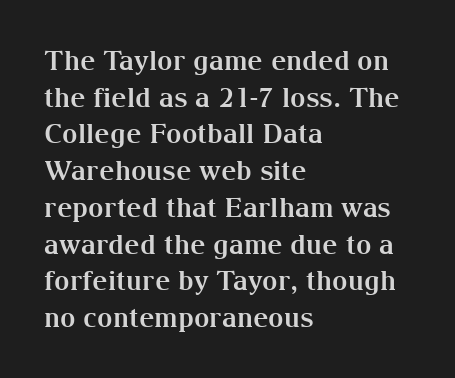
The image shows 27 px bold type, upright; set left-aligned, normal line spacing (1.36x), normal letter spacing, not underlined.
